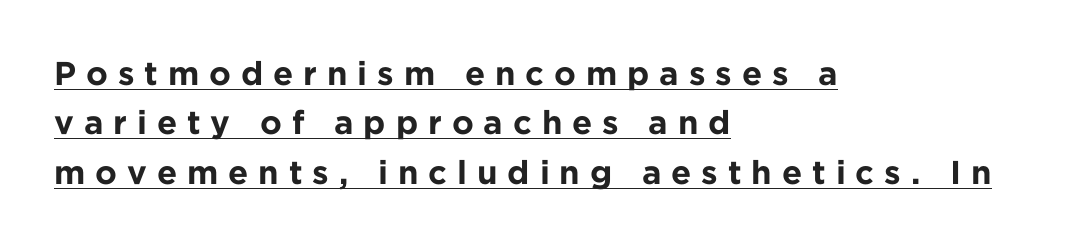
The image shows 33 px bold sans-serif type, upright; set left-aligned, normal line spacing (1.5x), unusually wide letter spacing (+0.3 em), underlined; low stroke contrast and a medium x-height.
